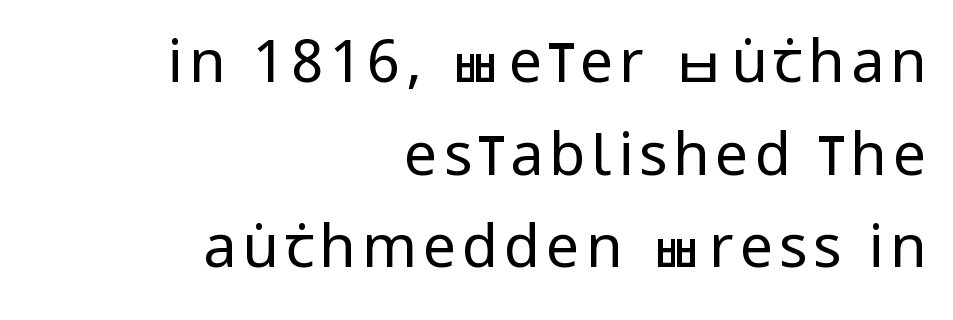
The image shows 59 px regular-weight, condensed sans-serif type, upright; set right-aligned, normal line spacing (1.57x), not underlined; low stroke contrast and a large x-height.
